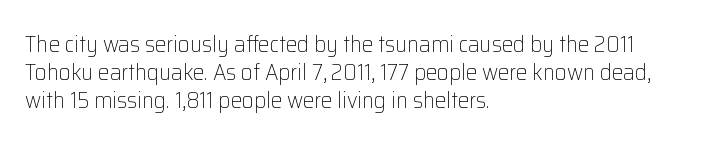
Italic: no, the glyphs are upright roman. Typeset ragged right — the left edge is the straight one. The gaps between neighbouring characters are ordinary and unremarkable. No letter is thick-stroked: the sample isn't bold. Lines of text with bare space underneath.
